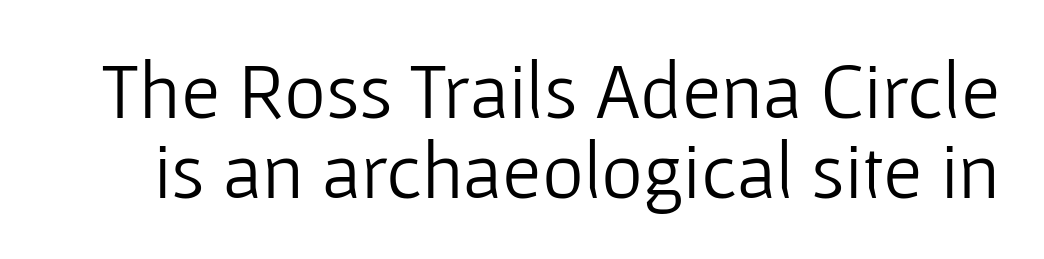
{"serif": "no", "italic": "no", "bold": "no", "weight": "light", "width": "normal", "stroke_contrast": "low", "x_height": "medium", "monospaced": "no", "underline": "no", "line_spacing": "tight", "line_spacing_ratio": 1.0, "letter_spacing": "normal", "letter_spacing_em": 0.0, "glyph_px": 80}
